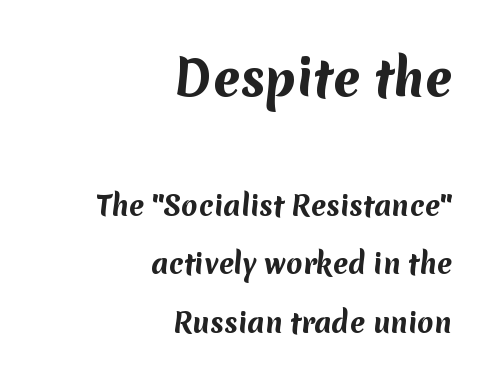
Character size in the leading block exceeds that of the trailing block. Check where the strokes stop: nothing finishes them off — pure sans. I'd describe the lettering as bold — thick and assertive. The paragraph has a hard right edge and a soft left edge. These lines keep a tight, regular rhythm from letter to letter.
